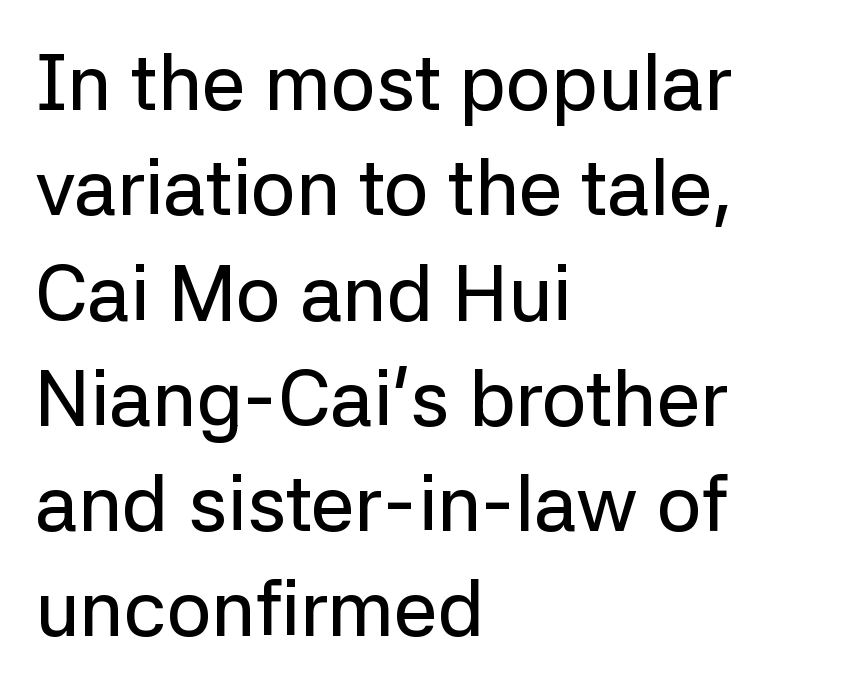
{"serif": "no", "italic": "no", "width": "normal", "stroke_contrast": "low", "x_height": "medium", "monospaced": "no", "underline": "no", "align": "left", "line_spacing": "normal", "line_spacing_ratio": 1.35, "letter_spacing": "normal", "letter_spacing_em": 0.0, "glyph_px": 78}
